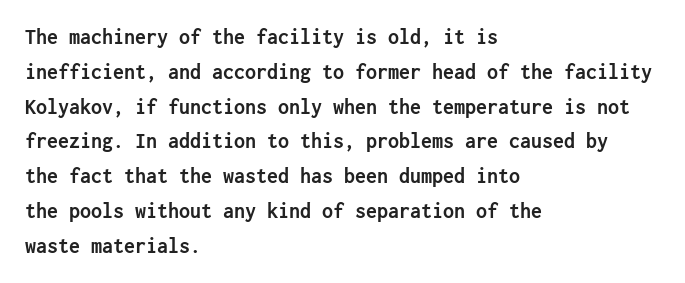
Q: Is the text bold? A: Yes.
Q: Is the text italic (slanted)? A: No, it is upright.
Q: Is the text underlined? A: No.
Q: How is the paragraph aligned? A: Left-aligned.
Q: Is the spacing between letters normal or unusually wide? A: Normal.
Q: Is the spacing between lines tight, normal or loose? A: Normal.
